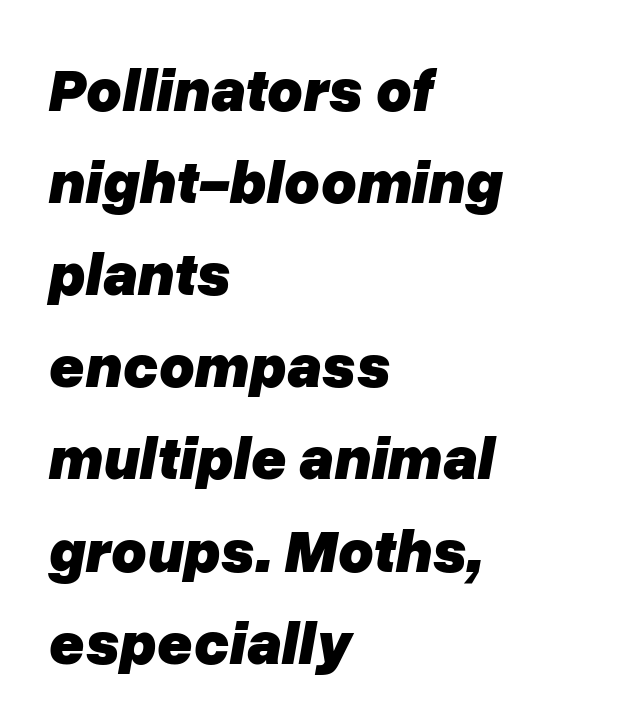
These lines stack with their left ends in a neat column. Looks like regular typesetting: each glyph gets only the width it needs. Check the space under the baseline: it is left empty. Tracking here is standard; glyphs follow each other at the usual distance.
